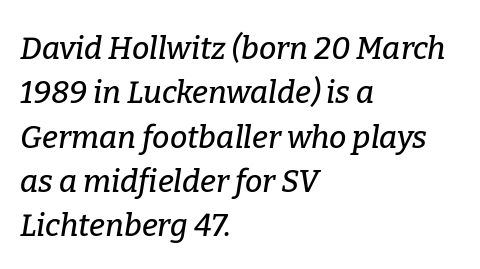
Q: Is the text italic (slanted)? A: Yes, it leans right by about 9 degrees.
Q: Is the typeface a serif or a sans-serif typeface? A: Serif.
Q: Is the text underlined? A: No.
Q: How is the paragraph aligned? A: Left-aligned.
Q: Is the spacing between letters normal or unusually wide? A: Normal.
Q: Is the spacing between lines tight, normal or loose? A: Normal.
Q: Width (condensed, normal, or wide)? A: Normal.
Q: Stroke contrast? A: Low.
Q: x-height? A: Medium.
Q: Monospaced? A: No.
